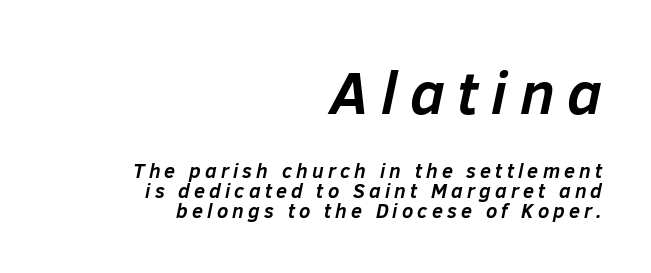
Q: Is the text bold? A: Yes.
Q: Is the text italic (slanted)? A: Yes, it leans right by about 12 degrees.
Q: Is the text underlined? A: No.
Q: How is the paragraph aligned? A: Right-aligned.
Q: Is the spacing between letters normal or unusually wide? A: Unusually wide.
Q: Is the spacing between lines tight, normal or loose? A: Tight.
Q: Which block of text is set in a larger size, the first (top) or the second (bottom)? A: The first (top) one.
Q: Width (condensed, normal, or wide)? A: Normal.
Q: Stroke contrast? A: Low.
Q: x-height? A: Medium.
Q: Monospaced? A: No.
